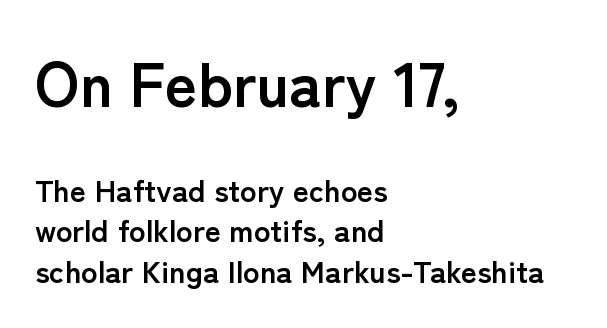
{"serif": "no", "italic": "no", "bold": "yes", "weight": "semibold", "width": "normal", "stroke_contrast": "low", "x_height": "medium", "monospaced": "no", "underline": "no", "align": "left", "line_spacing": "normal", "line_spacing_ratio": 1.31, "letter_spacing": "normal", "letter_spacing_em": 0.0, "larger_block": "first", "size_ratio": 2.0, "glyph_px": 62}
